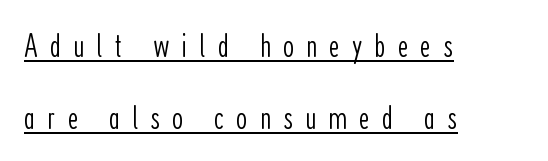
{"serif": "no", "italic": "no", "bold": "no", "weight": "light", "width": "condensed", "stroke_contrast": "low", "x_height": "medium", "monospaced": "no", "underline": "yes", "align": "left", "line_spacing": "loose", "line_spacing_ratio": 2.18, "letter_spacing": "wide", "letter_spacing_em": 0.36, "glyph_px": 33}
